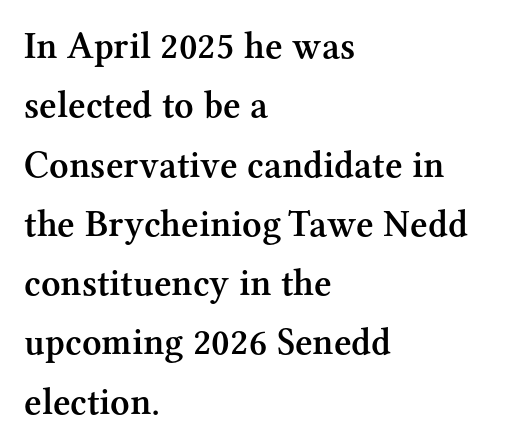
The lettering holds an erect, upright posture throughout. Type style note: has serifs. Honestly, the row spacing looks completely unremarkable. The passage shown is typed in a proportional face where columns would drift. The rag falls on the right side of this text block.
